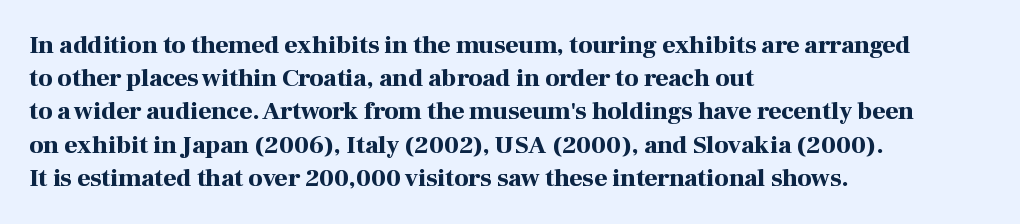
The image shows 25 px bold type, upright; set left-aligned, normal line spacing (1.33x), normal letter spacing, not underlined.
